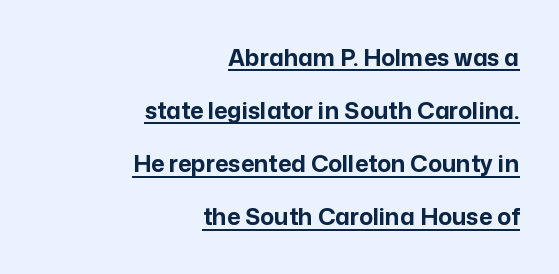
{"italic": "no", "bold": "yes", "underline": "yes", "align": "right", "line_spacing": "loose", "line_spacing_ratio": 2.31, "letter_spacing": "normal", "letter_spacing_em": 0.0, "glyph_px": 23}
